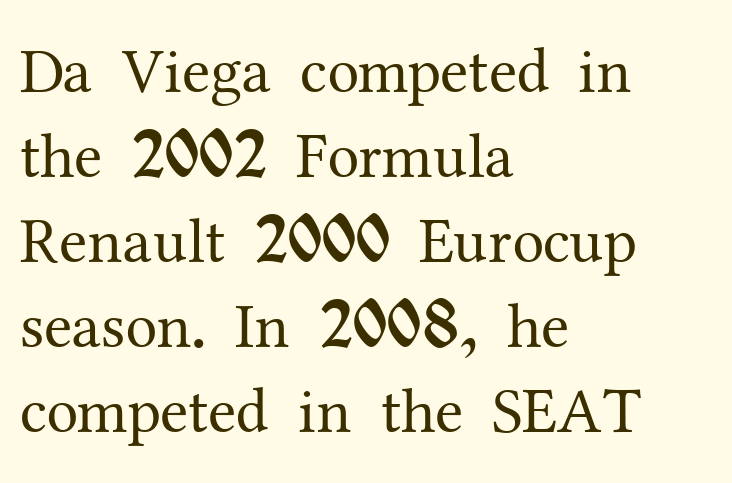
{"serif": "yes", "italic": "no", "bold": "no", "weight": "regular", "width": "normal", "stroke_contrast": "medium", "x_height": "medium", "monospaced": "no", "underline": "no", "align": "left", "line_spacing": "normal", "line_spacing_ratio": 1.33, "letter_spacing": "normal", "letter_spacing_em": 0.0, "glyph_px": 64}
